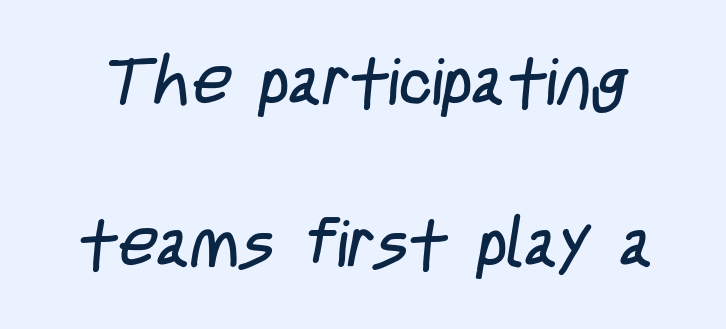
{"serif": "no", "bold": "no", "weight": "regular", "width": "condensed", "stroke_contrast": "low", "x_height": "large", "monospaced": "no", "underline": "no", "line_spacing": "loose", "line_spacing_ratio": 2.42, "letter_spacing": "normal", "letter_spacing_em": 0.0, "glyph_px": 67}
